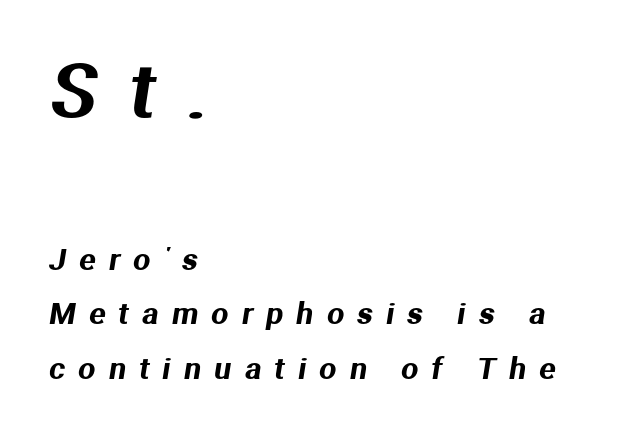
Q: Is the typeface a serif or a sans-serif typeface? A: Sans-serif.
Q: Is the text underlined? A: No.
Q: How is the paragraph aligned? A: Left-aligned.
Q: Is the spacing between letters normal or unusually wide? A: Unusually wide.
Q: Which block of text is set in a larger size, the first (top) or the second (bottom)? A: The first (top) one.
Q: Width (condensed, normal, or wide)? A: Normal.
Q: Stroke contrast? A: Medium.
Q: x-height? A: Medium.
Q: Monospaced? A: No.
